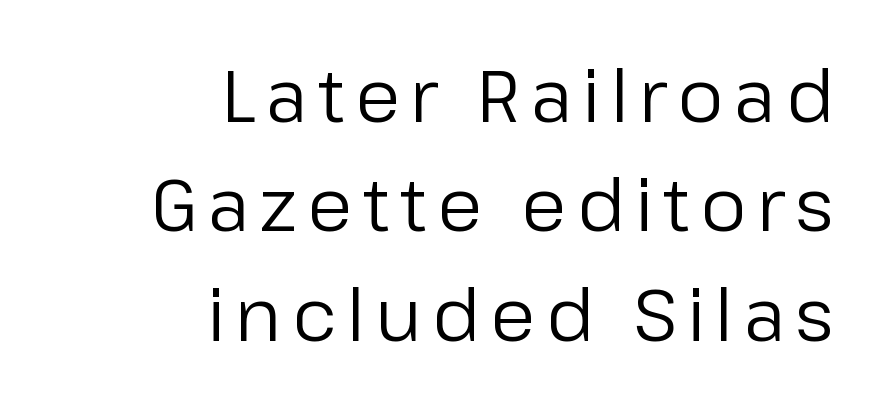
Weight class: somewhere from thin through regular. The letters stand straight up with perfectly vertical stems. Has an underline been added? It has not. In terms of letterform style, serifs are entirely absent.
